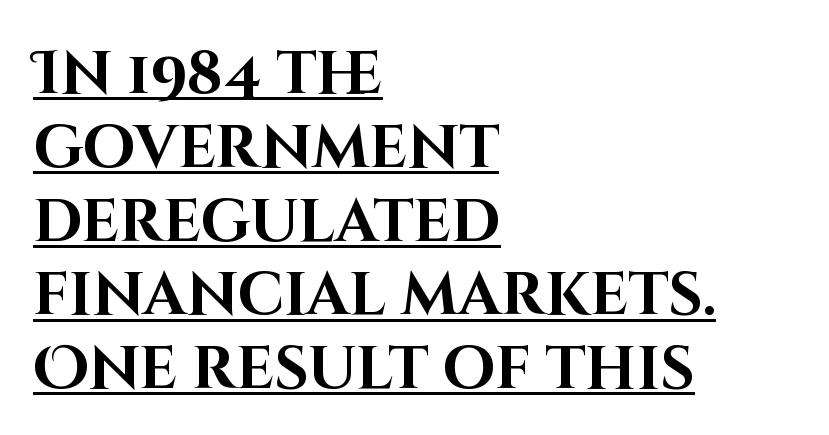
The image shows 60 px bold sans-serif type, upright; set left-aligned, line spacing 1.23x, normal letter spacing, underlined; high stroke contrast and a large x-height.
